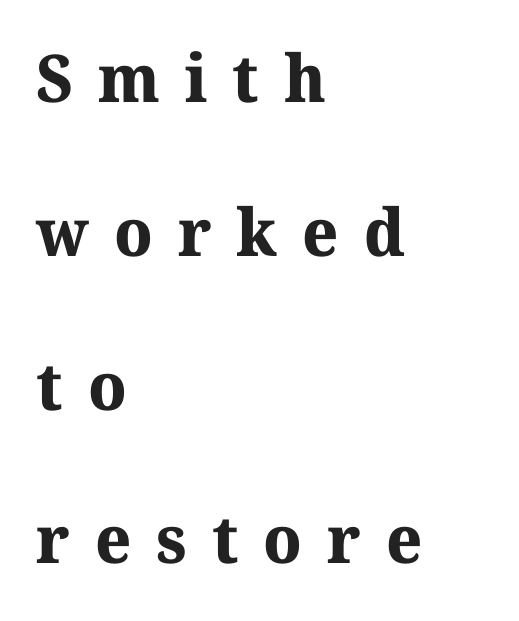
The image shows 66 px bold serif type, upright; set left-aligned, loose line spacing (2.33x), unusually wide letter spacing (+0.38 em), not underlined; medium stroke contrast and a medium x-height.
